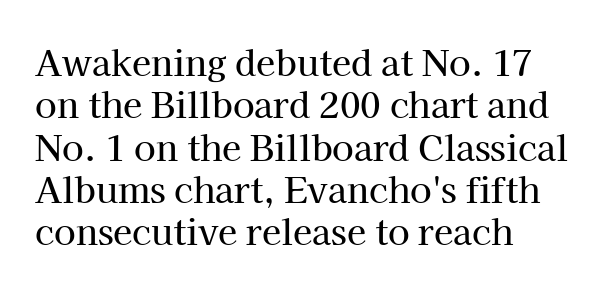
{"serif": "yes", "italic": "no", "width": "normal", "stroke_contrast": "high", "x_height": "medium", "monospaced": "no", "underline": "no", "align": "left", "line_spacing_ratio": 1.21, "letter_spacing": "normal", "letter_spacing_em": 0.0, "glyph_px": 35}
